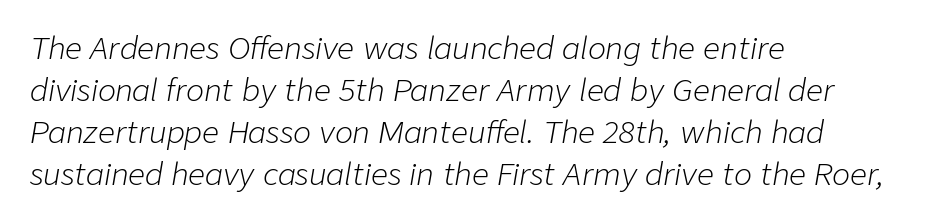
The image shows 30 px light type, italic (leaning right); set left-aligned, normal line spacing (1.4x), normal letter spacing, not underlined; low stroke contrast and a medium x-height.
